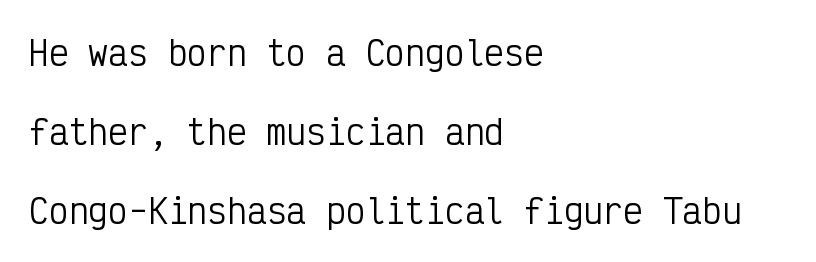
Q: Is the text bold? A: No.
Q: Is the text italic (slanted)? A: No, it is upright.
Q: Is the typeface a serif or a sans-serif typeface? A: Sans-serif.
Q: Is the text underlined? A: No.
Q: How is the paragraph aligned? A: Left-aligned.
Q: Is the spacing between letters normal or unusually wide? A: Normal.
Q: Is the spacing between lines tight, normal or loose? A: Loose.
Q: Width (condensed, normal, or wide)? A: Condensed.
Q: Stroke contrast? A: Low.
Q: x-height? A: Medium.
Q: Monospaced? A: Yes.
